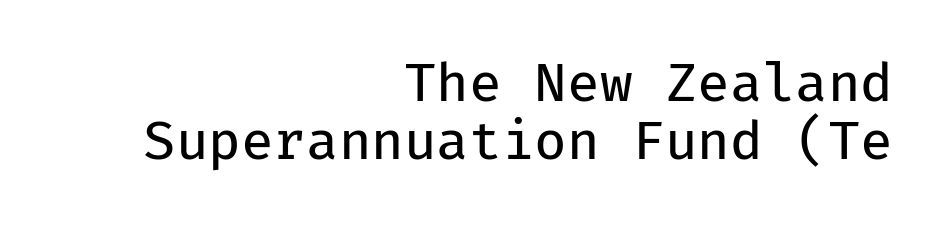
{"serif": "no", "italic": "no", "bold": "no", "weight": "regular", "width": "normal", "stroke_contrast": "low", "x_height": "medium", "monospaced": "yes", "underline": "no", "align": "right", "line_spacing": "tight", "line_spacing_ratio": 1.1, "letter_spacing": "normal", "letter_spacing_em": 0.0, "glyph_px": 53}
